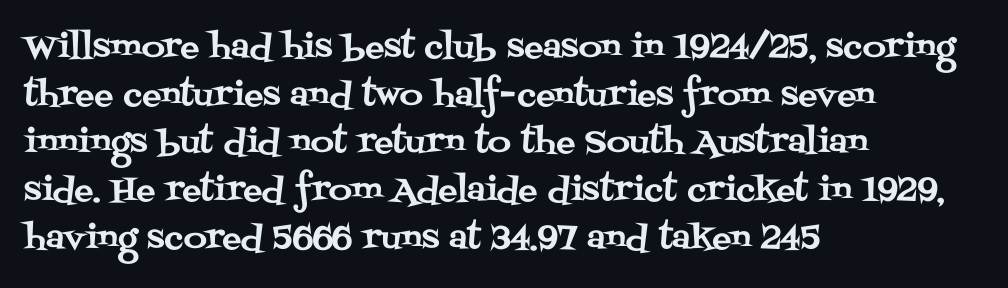
Q: Is the text italic (slanted)? A: No, it is upright.
Q: Is the typeface a serif or a sans-serif typeface? A: Serif.
Q: Is the text underlined? A: No.
Q: How is the paragraph aligned? A: Left-aligned.
Q: Is the spacing between letters normal or unusually wide? A: Normal.
Q: Is the spacing between lines tight, normal or loose? A: Normal.
Q: Width (condensed, normal, or wide)? A: Normal.
Q: Stroke contrast? A: Medium.
Q: x-height? A: Large.
Q: Monospaced? A: No.
